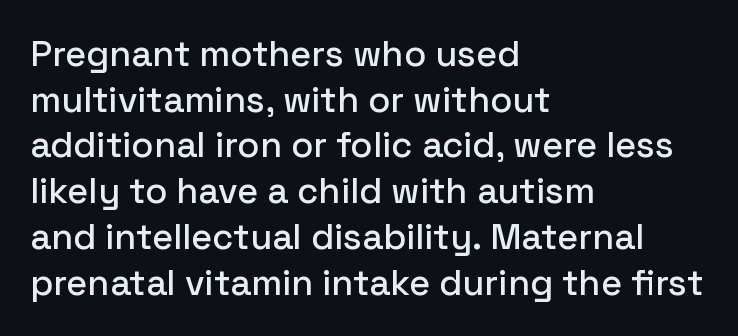
The image shows 36 px sans-serif type, upright; set left-aligned, normal line spacing (1.27x), normal letter spacing, not underlined; low stroke contrast and a medium x-height.
